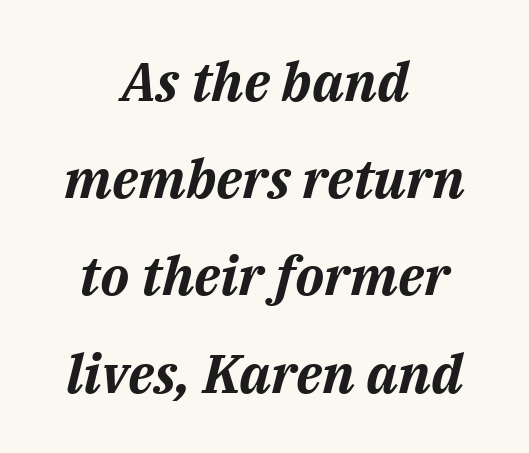
The image shows 54 px bold type, italic (leaning right); set centered, line spacing 1.8x, normal letter spacing, not underlined; medium stroke contrast and a medium x-height.
